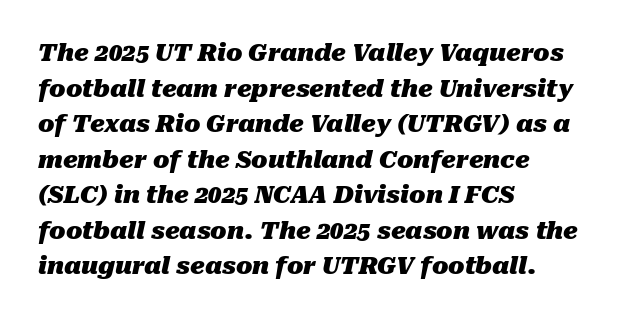
{"italic": "yes", "lean": "right", "slant_degrees": 10, "bold": "yes", "underline": "no", "align": "left", "line_spacing": "normal", "line_spacing_ratio": 1.48, "letter_spacing": "normal", "letter_spacing_em": 0.0, "glyph_px": 24}
